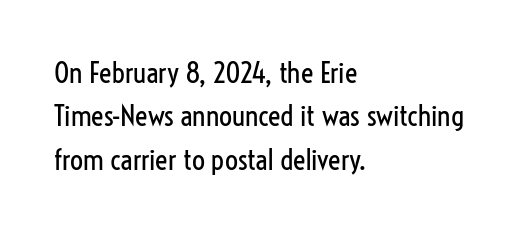
Q: Is the text bold? A: No.
Q: Is the text italic (slanted)? A: No, it is upright.
Q: Is the typeface a serif or a sans-serif typeface? A: Sans-serif.
Q: Is the text underlined? A: No.
Q: How is the paragraph aligned? A: Left-aligned.
Q: Is the spacing between letters normal or unusually wide? A: Normal.
Q: Is the spacing between lines tight, normal or loose? A: Normal.
Q: Width (condensed, normal, or wide)? A: Condensed.
Q: Stroke contrast? A: Low.
Q: x-height? A: Medium.
Q: Monospaced? A: No.
